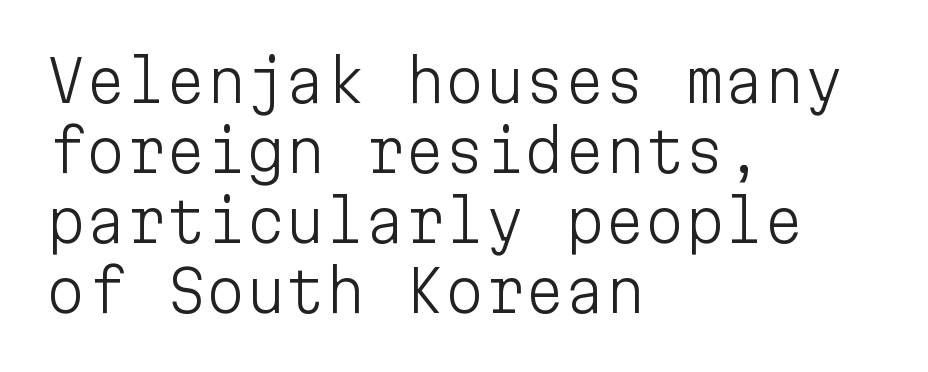
The image shows 57 px light sans-serif type, upright, monospaced; set left-aligned, line spacing 1.23x, normal letter spacing, not underlined; low stroke contrast and a medium x-height.
